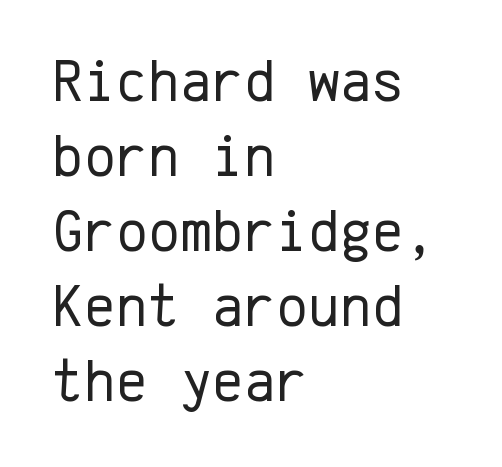
Q: Is the text bold? A: No.
Q: Is the text italic (slanted)? A: No, it is upright.
Q: Is the typeface a serif or a sans-serif typeface? A: Sans-serif.
Q: Is the text underlined? A: No.
Q: How is the paragraph aligned? A: Left-aligned.
Q: Is the spacing between letters normal or unusually wide? A: Normal.
Q: Width (condensed, normal, or wide)? A: Normal.
Q: Stroke contrast? A: Low.
Q: x-height? A: Medium.
Q: Monospaced? A: Yes.
